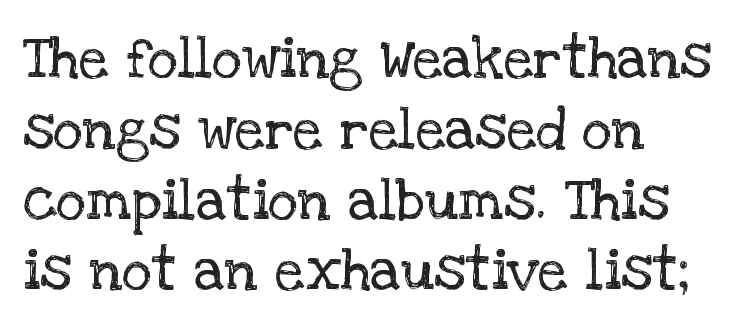
No extra ink here — the face is not bold. The type is set solid horizontally, with unmodified tracking. Which margin do the lines hug? The left one — the right edge is uneven. The letters advance in unequal steps, a hallmark of proportional type. This is serif lettering, the kind often seen in printed books. The typography opts for an upright posture over an oblique one.
